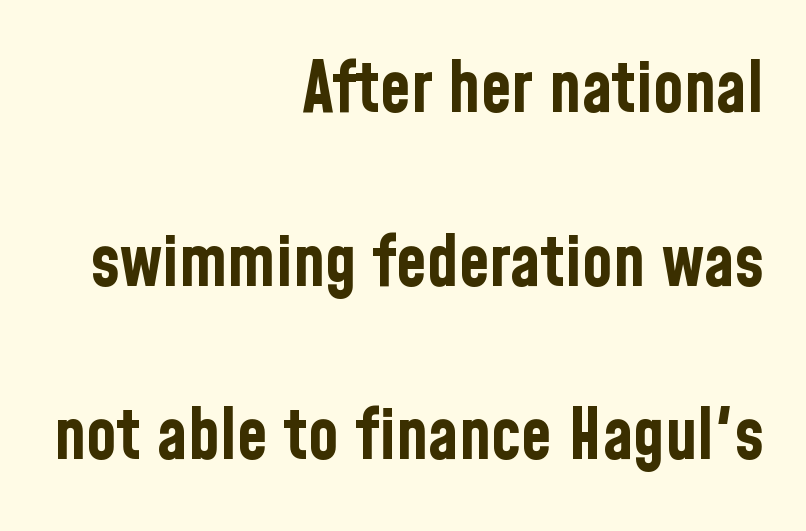
Q: Is the text bold? A: Yes.
Q: Is the text italic (slanted)? A: No, it is upright.
Q: Is the typeface a serif or a sans-serif typeface? A: Sans-serif.
Q: Is the text underlined? A: No.
Q: How is the paragraph aligned? A: Right-aligned.
Q: Is the spacing between letters normal or unusually wide? A: Normal.
Q: Is the spacing between lines tight, normal or loose? A: Loose.
Q: Width (condensed, normal, or wide)? A: Condensed.
Q: Stroke contrast? A: Low.
Q: x-height? A: Medium.
Q: Monospaced? A: No.
